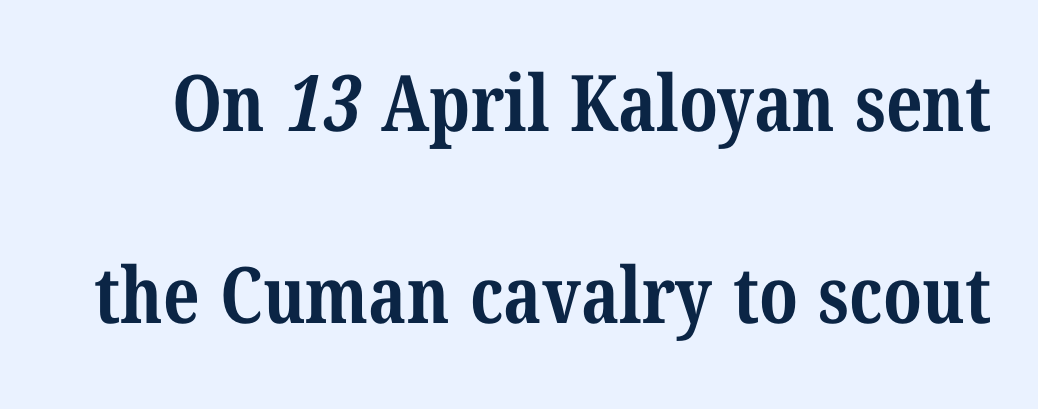
Q: Is the text bold? A: Yes.
Q: Is the typeface a serif or a sans-serif typeface? A: Serif.
Q: Is the text underlined? A: No.
Q: Is the spacing between letters normal or unusually wide? A: Normal.
Q: Is the spacing between lines tight, normal or loose? A: Loose.
Q: Width (condensed, normal, or wide)? A: Condensed.
Q: Stroke contrast? A: Medium.
Q: x-height? A: Medium.
Q: Monospaced? A: No.
